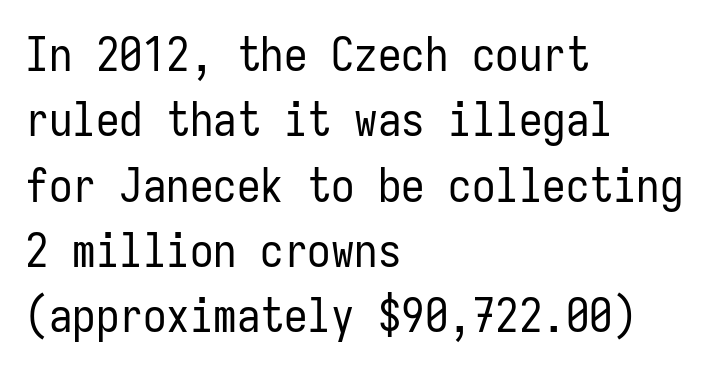
Q: Is the text bold? A: No.
Q: Is the text italic (slanted)? A: No, it is upright.
Q: Is the typeface a serif or a sans-serif typeface? A: Sans-serif.
Q: Is the text underlined? A: No.
Q: How is the paragraph aligned? A: Left-aligned.
Q: Is the spacing between letters normal or unusually wide? A: Normal.
Q: Is the spacing between lines tight, normal or loose? A: Normal.
Q: Width (condensed, normal, or wide)? A: Condensed.
Q: Stroke contrast? A: Low.
Q: x-height? A: Medium.
Q: Monospaced? A: Yes.
